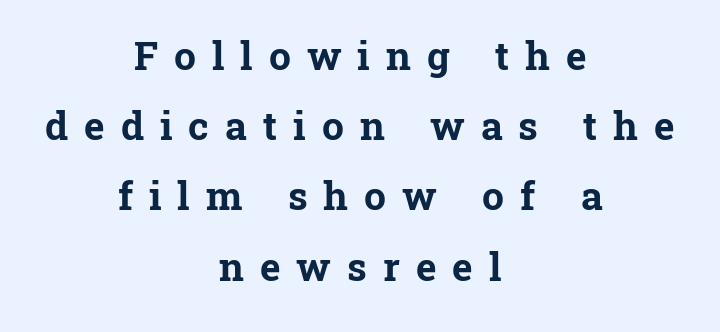
Q: Is the text bold? A: Yes.
Q: Is the text italic (slanted)? A: No, it is upright.
Q: Is the typeface a serif or a sans-serif typeface? A: Serif.
Q: Is the text underlined? A: No.
Q: How is the paragraph aligned? A: Centered.
Q: Is the spacing between letters normal or unusually wide? A: Unusually wide.
Q: Width (condensed, normal, or wide)? A: Normal.
Q: Stroke contrast? A: Low.
Q: x-height? A: Medium.
Q: Monospaced? A: No.
